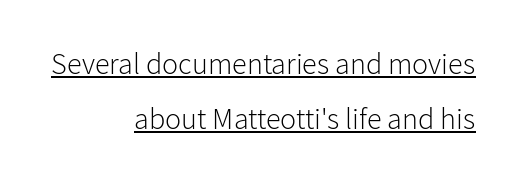
The image shows 30 px light sans-serif type, upright; set right-aligned, line spacing 1.84x, normal letter spacing, underlined; low stroke contrast and a medium x-height.
